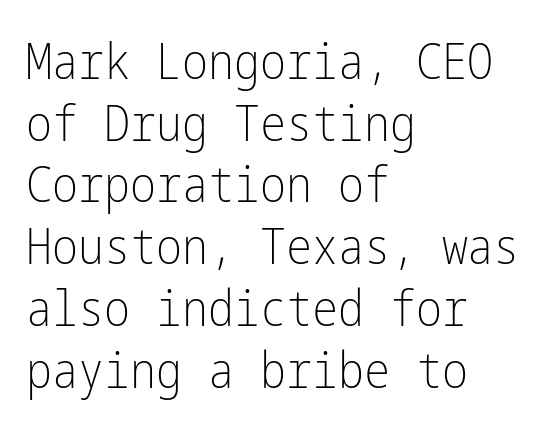
The baseline area is clear. Casual observation: everything's shoved over to the left. The axis of the letterforms is exactly vertical. Stroke thickness stays within the range of a standard reading face or lighter.
